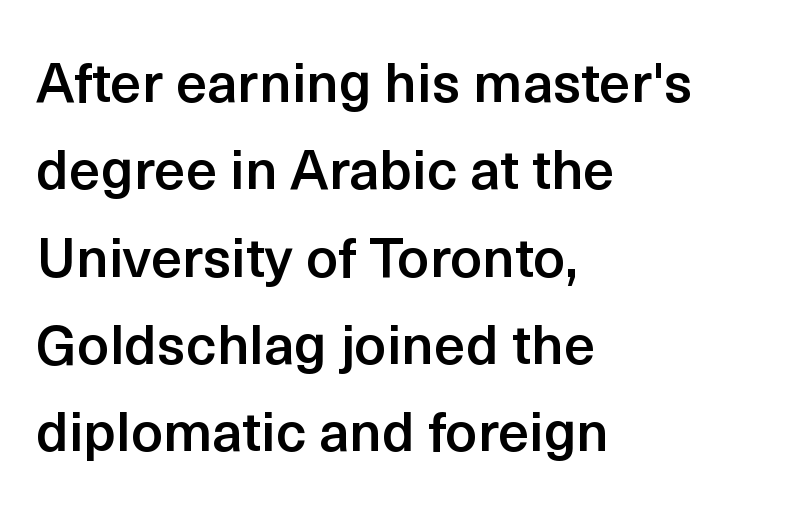
Successive baselines arrive at the customary interval. Any mark beneath the type? The region is blank. Do the characters align in a grid? No, the font is proportional. The font family rendered here belongs to the sans-serif group.
